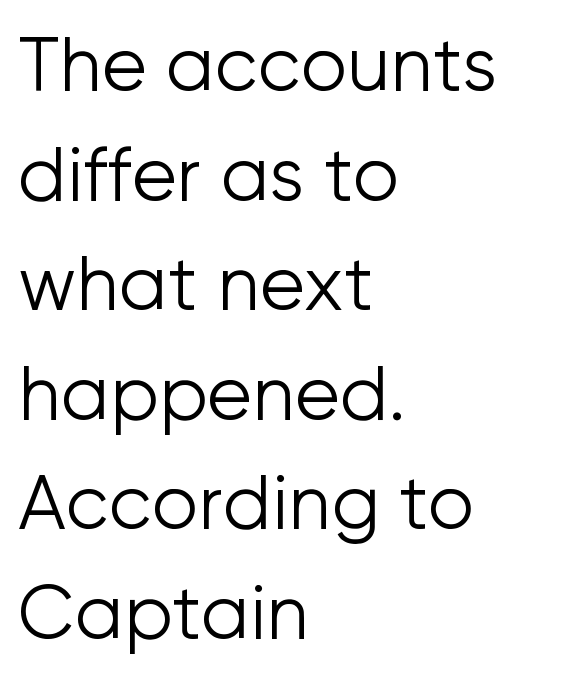
Q: Is the text bold? A: No.
Q: Is the text italic (slanted)? A: No, it is upright.
Q: Is the typeface a serif or a sans-serif typeface? A: Sans-serif.
Q: Is the text underlined? A: No.
Q: How is the paragraph aligned? A: Left-aligned.
Q: Is the spacing between letters normal or unusually wide? A: Normal.
Q: Is the spacing between lines tight, normal or loose? A: Normal.
Q: Width (condensed, normal, or wide)? A: Normal.
Q: Stroke contrast? A: Low.
Q: x-height? A: Medium.
Q: Monospaced? A: No.
